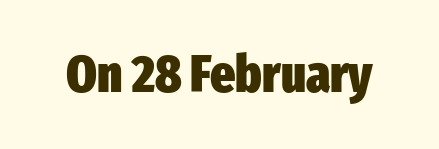
Q: Is the text bold? A: Yes.
Q: Is the text italic (slanted)? A: No, it is upright.
Q: Is the typeface a serif or a sans-serif typeface? A: Sans-serif.
Q: Is the text underlined? A: No.
Q: Is the spacing between letters normal or unusually wide? A: Normal.
Q: Width (condensed, normal, or wide)? A: Condensed.
Q: Stroke contrast? A: Low.
Q: x-height? A: Medium.
Q: Monospaced? A: No.
